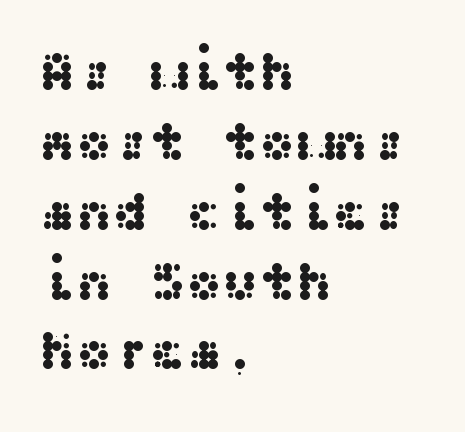
The image shows 55 px wide sans-serif type, upright; set left-aligned, normal line spacing (1.27x), normal letter spacing, not underlined; medium stroke contrast and a medium x-height.
